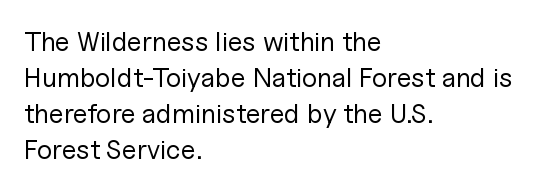
{"italic": "no", "bold": "no", "underline": "no", "align": "left", "line_spacing": "normal", "line_spacing_ratio": 1.33, "letter_spacing": "normal", "letter_spacing_em": 0.0, "glyph_px": 27}
